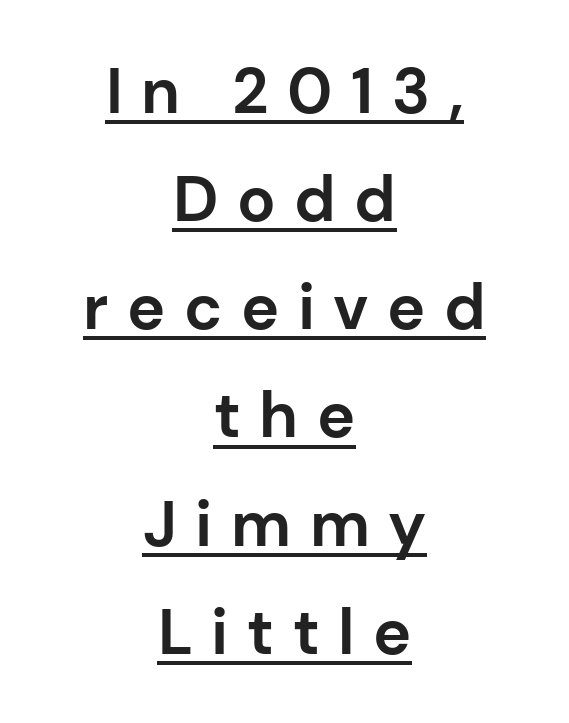
Strokes here are thick enough to call this a true bold. Nope, no serifs anywhere on these letters. This sample uses an upright cut, with every glyph sitting square on the baseline. Underlined type.
